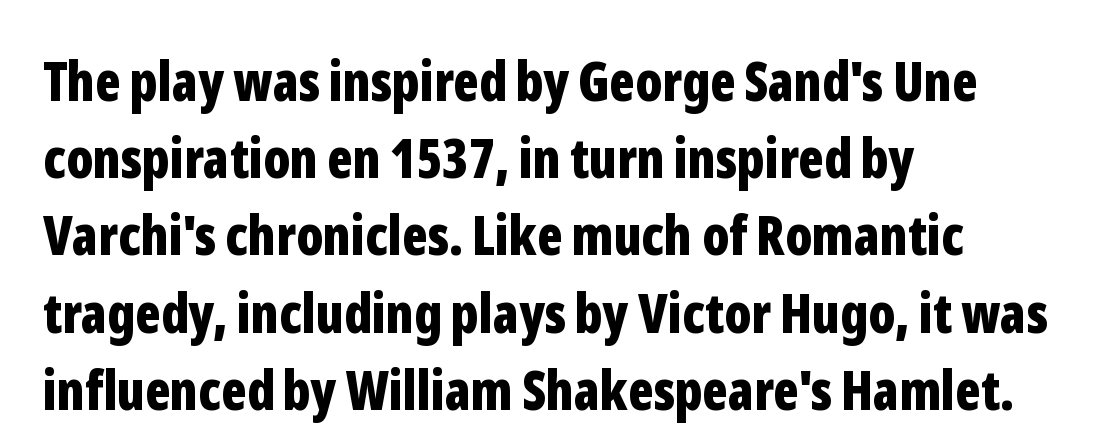
The image shows 54 px bold, condensed sans-serif type, upright; set left-aligned, normal line spacing (1.43x), normal letter spacing, not underlined; low stroke contrast and a medium x-height.
